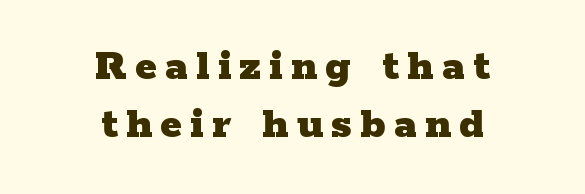
Q: Is the text bold? A: Yes.
Q: Is the text italic (slanted)? A: No, it is upright.
Q: Is the typeface a serif or a sans-serif typeface? A: Serif.
Q: Is the text underlined? A: No.
Q: How is the paragraph aligned? A: Centered.
Q: Is the spacing between lines tight, normal or loose? A: Normal.
Q: Width (condensed, normal, or wide)? A: Wide.
Q: Stroke contrast? A: Low.
Q: x-height? A: Medium.
Q: Monospaced? A: No.
